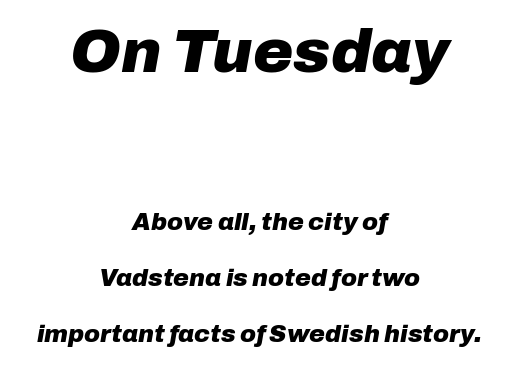
Q: Is the text bold? A: Yes.
Q: Is the text italic (slanted)? A: Yes, it leans right by about 10 degrees.
Q: Is the text underlined? A: No.
Q: How is the paragraph aligned? A: Centered.
Q: Is the spacing between letters normal or unusually wide? A: Normal.
Q: Is the spacing between lines tight, normal or loose? A: Loose.
Q: Which block of text is set in a larger size, the first (top) or the second (bottom)? A: The first (top) one.
Q: Width (condensed, normal, or wide)? A: Normal.
Q: Stroke contrast? A: Low.
Q: x-height? A: Medium.
Q: Monospaced? A: No.
